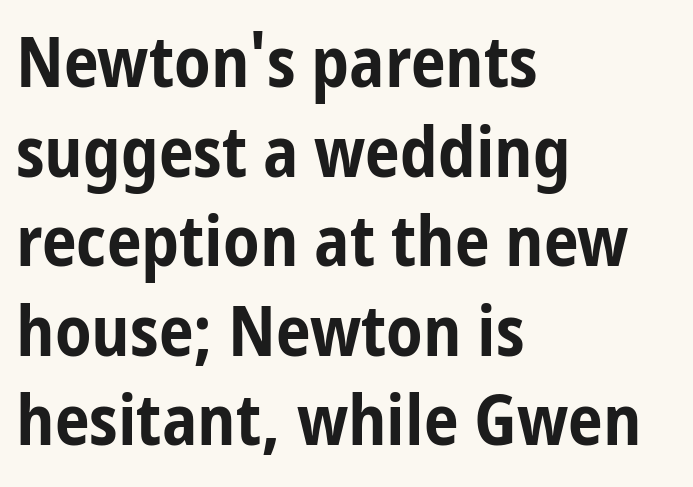
Q: Is the text bold? A: Yes.
Q: Is the text italic (slanted)? A: No, it is upright.
Q: Is the typeface a serif or a sans-serif typeface? A: Sans-serif.
Q: Is the text underlined? A: No.
Q: How is the paragraph aligned? A: Left-aligned.
Q: Is the spacing between letters normal or unusually wide? A: Normal.
Q: Is the spacing between lines tight, normal or loose? A: Normal.
Q: Width (condensed, normal, or wide)? A: Condensed.
Q: Stroke contrast? A: Low.
Q: x-height? A: Medium.
Q: Monospaced? A: No.
